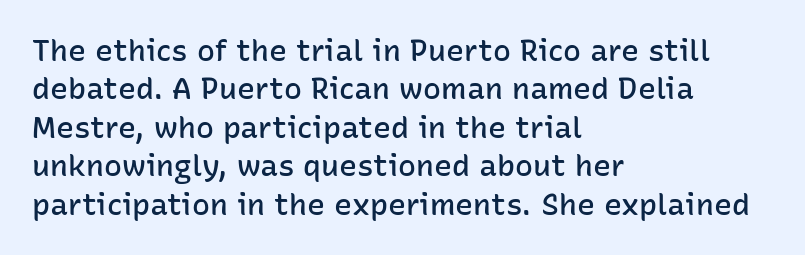
{"serif": "no", "italic": "no", "bold": "semi", "weight": "semibold", "width": "normal", "stroke_contrast": "low", "x_height": "medium", "monospaced": "no", "underline": "no", "align": "left", "line_spacing": "normal", "line_spacing_ratio": 1.28, "letter_spacing": "normal", "letter_spacing_em": 0.0, "glyph_px": 30}
